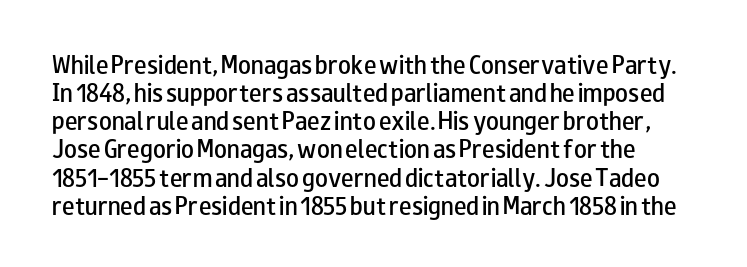
Q: Is the text bold? A: Semi-bold.
Q: Is the text italic (slanted)? A: No, it is upright.
Q: Is the text underlined? A: No.
Q: Is the spacing between letters normal or unusually wide? A: Normal.
Q: Is the spacing between lines tight, normal or loose? A: Normal.
